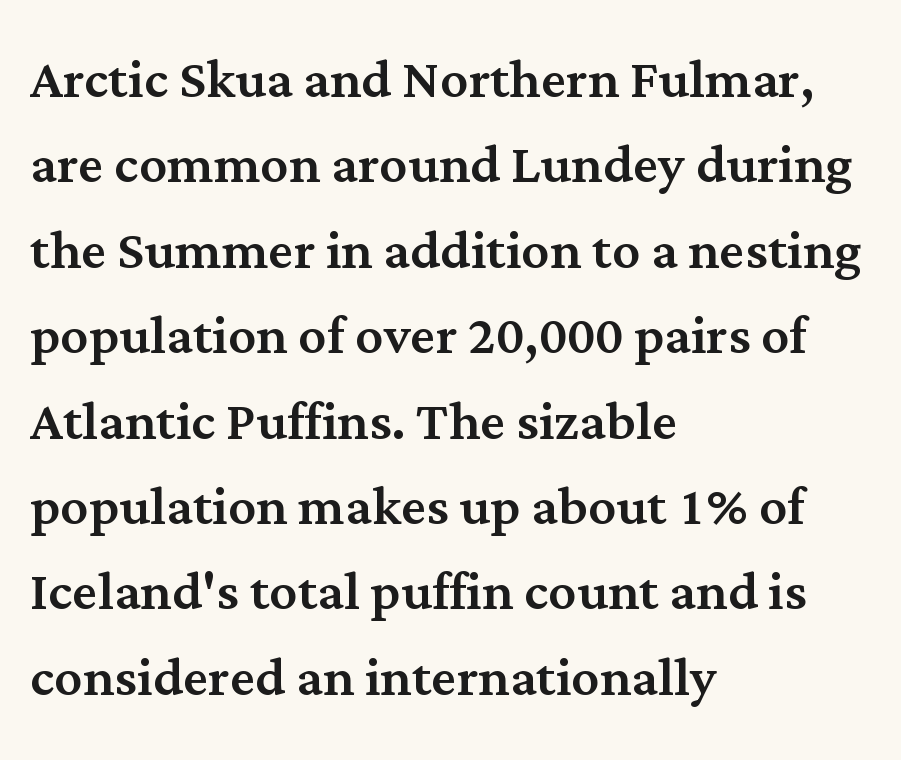
{"serif": "yes", "italic": "no", "width": "normal", "stroke_contrast": "medium", "x_height": "medium", "monospaced": "no", "underline": "no", "align": "left", "line_spacing_ratio": 1.22, "letter_spacing": "normal", "letter_spacing_em": 0.0, "glyph_px": 70}
